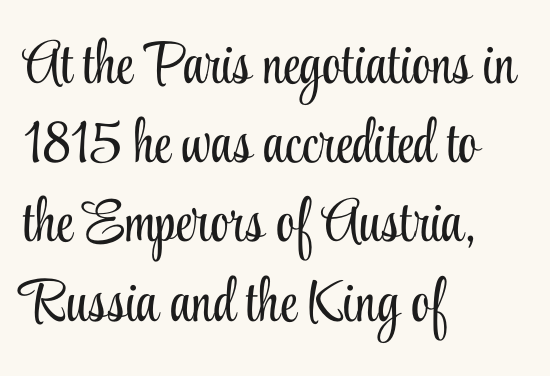
The image shows 60 px light, condensed serif type; set left-aligned, normal line spacing (1.32x), normal letter spacing, not underlined; low stroke contrast and a small x-height.
